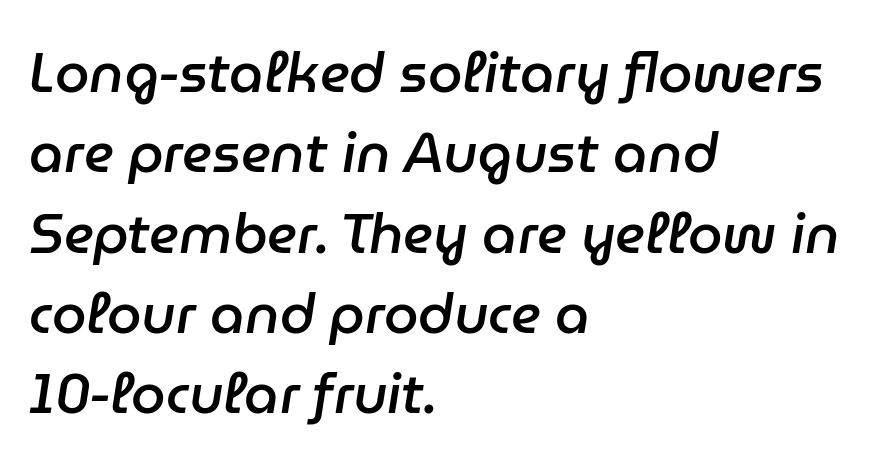
Q: Is the text bold? A: Semi-bold.
Q: Is the text italic (slanted)? A: Yes, it leans right by about 9 degrees.
Q: Is the text underlined? A: No.
Q: How is the paragraph aligned? A: Left-aligned.
Q: Is the spacing between letters normal or unusually wide? A: Normal.
Q: Is the spacing between lines tight, normal or loose? A: Normal.
Q: Width (condensed, normal, or wide)? A: Normal.
Q: Stroke contrast? A: Low.
Q: x-height? A: Medium.
Q: Monospaced? A: No.
